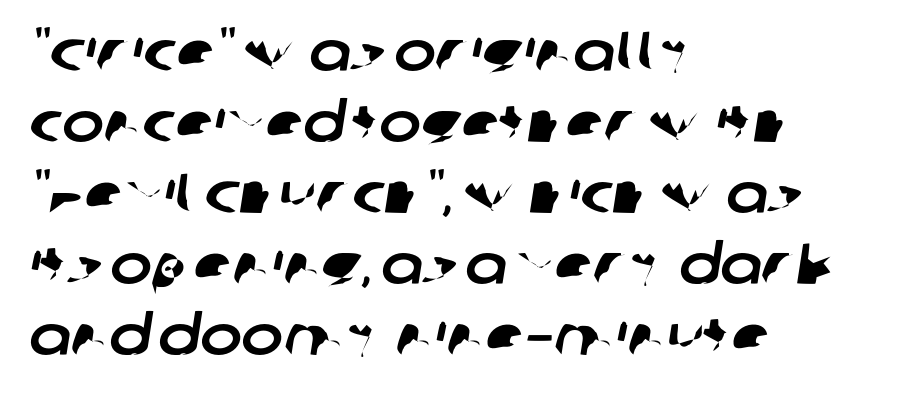
{"serif": "no", "width": "normal", "stroke_contrast": "low", "x_height": "large", "monospaced": "no", "underline": "no", "align": "left", "line_spacing": "normal", "line_spacing_ratio": 1.27, "letter_spacing": "normal", "letter_spacing_em": 0.0, "glyph_px": 56}
